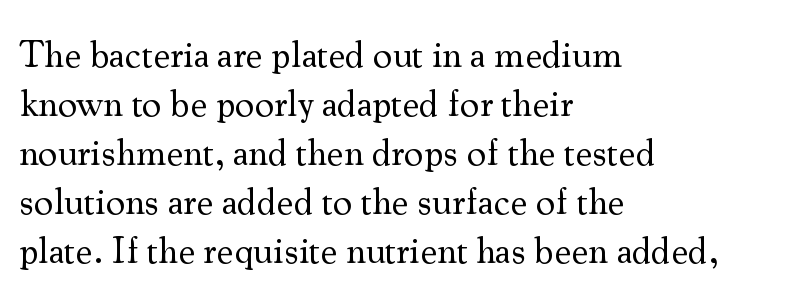
Q: Is the text bold? A: No.
Q: Is the text italic (slanted)? A: No, it is upright.
Q: Is the typeface a serif or a sans-serif typeface? A: Serif.
Q: Is the text underlined? A: No.
Q: How is the paragraph aligned? A: Left-aligned.
Q: Is the spacing between letters normal or unusually wide? A: Normal.
Q: Is the spacing between lines tight, normal or loose? A: Normal.
Q: Width (condensed, normal, or wide)? A: Normal.
Q: Stroke contrast? A: Medium.
Q: x-height? A: Small.
Q: Monospaced? A: No.
